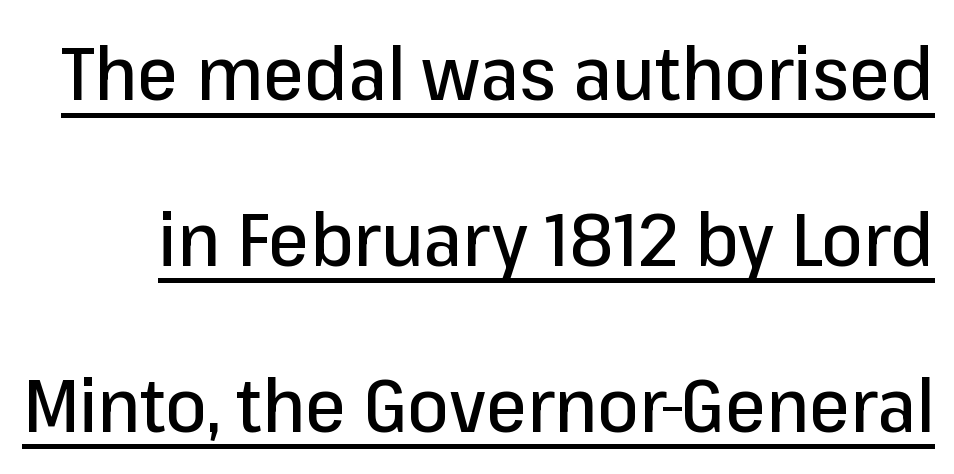
The image shows 74 px sans-serif type, upright; set loose line spacing (2.24x), normal letter spacing, underlined; low stroke contrast and a medium x-height.
